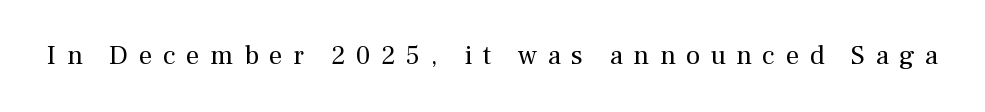
{"italic": "no", "bold": "no", "underline": "no", "letter_spacing": "wide", "letter_spacing_em": 0.38, "glyph_px": 27}
